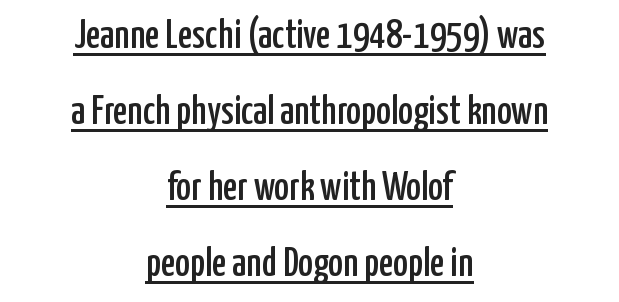
{"serif": "no", "italic": "no", "width": "condensed", "stroke_contrast": "low", "x_height": "medium", "monospaced": "no", "underline": "yes", "align": "center", "line_spacing": "loose", "line_spacing_ratio": 1.9, "letter_spacing": "normal", "letter_spacing_em": 0.0, "glyph_px": 40}
